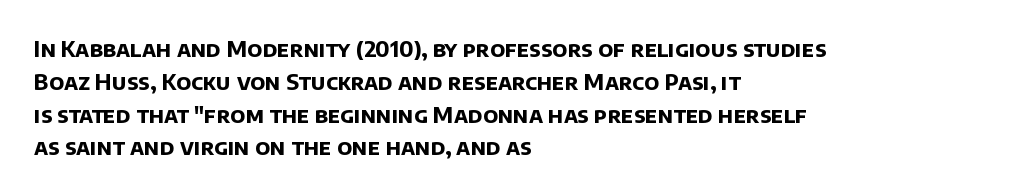
{"bold": "yes", "underline": "no", "align": "left", "line_spacing": "normal", "line_spacing_ratio": 1.49, "letter_spacing": "normal", "letter_spacing_em": 0.0, "glyph_px": 22}
